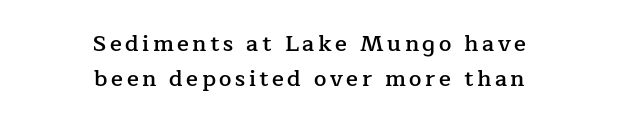
Has an underline been added? It has not. Visually the block forms a symmetrical silhouette, jagged on both flanks. Quick note: interline space is typical. The rendering uses a semibold face; strokes are thickened but not to full bold.
